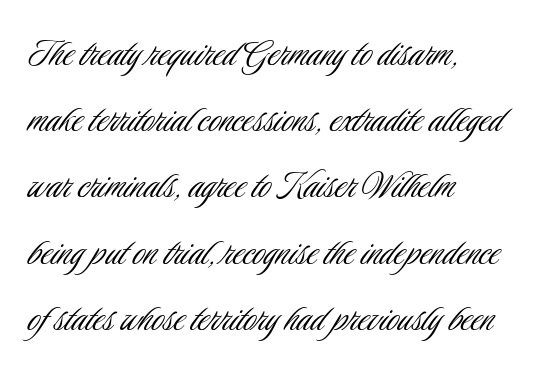
{"serif": "no", "bold": "no", "weight": "light", "width": "condensed", "stroke_contrast": "low", "x_height": "small", "monospaced": "no", "underline": "no", "align": "left", "line_spacing": "normal", "line_spacing_ratio": 1.54, "letter_spacing": "normal", "letter_spacing_em": 0.0, "glyph_px": 43}
